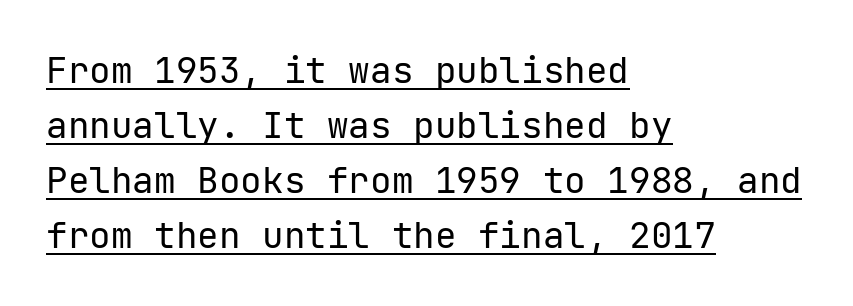
The image shows 36 px regular-weight sans-serif type, upright; set left-aligned, normal line spacing (1.53x), normal letter spacing, underlined; low stroke contrast and a medium x-height.
